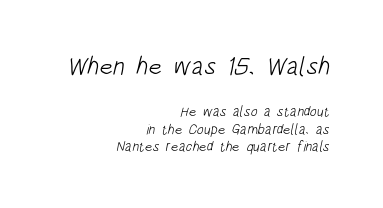
Only glyphs here, with clear space below each row. Compared with a typical body face, this is equally light or lighter still. The emphasis by scale lands on block number one, above. What stands out about the letter spacing? Nothing — it is the standard amount. Which margin do the lines hug? The right one — the left edge is uneven.
